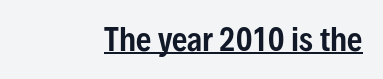
The image shows 30 px condensed sans-serif type, upright; set normal letter spacing, underlined; low stroke contrast and a medium x-height.
